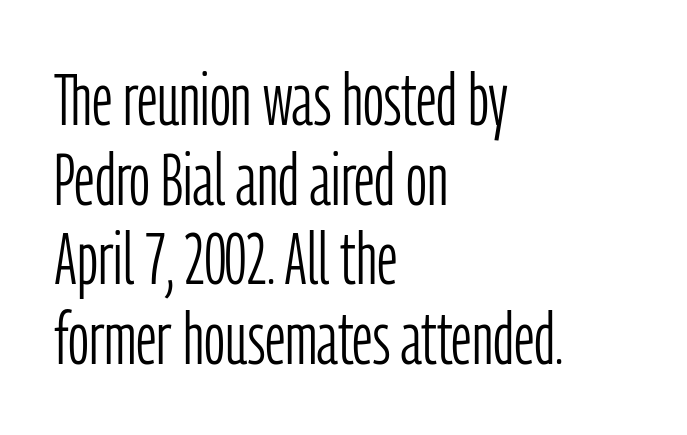
A light-to-regular cut is what we see here. The face used here is proportionally spaced, like ordinary book or web type. Is this a sans? Yes — the strokes have no serifs. Letter spacing: default.
